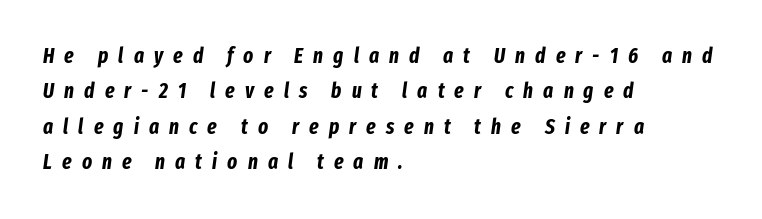
Q: Is the text bold? A: Yes.
Q: Is the text italic (slanted)? A: Yes, it leans right by about 8 degrees.
Q: Is the text underlined? A: No.
Q: How is the paragraph aligned? A: Left-aligned.
Q: Is the spacing between letters normal or unusually wide? A: Unusually wide.
Q: Is the spacing between lines tight, normal or loose? A: Normal.
